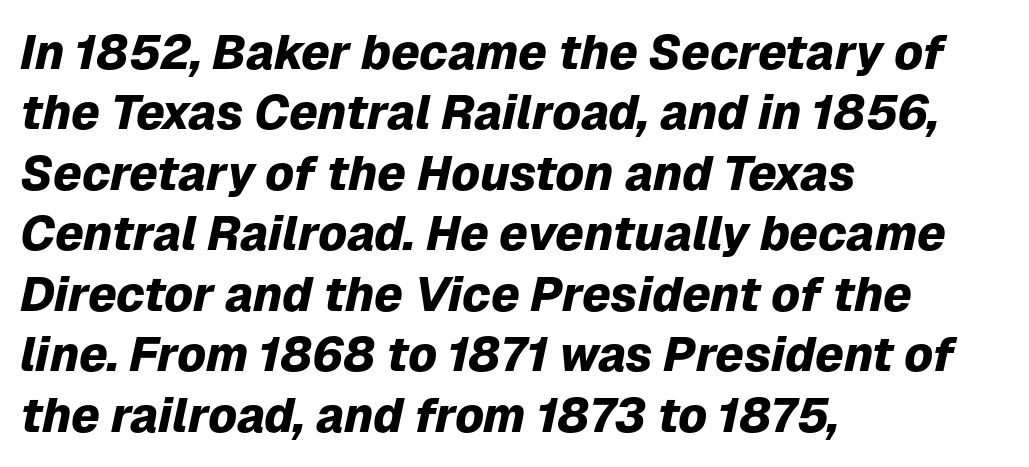
{"italic": "yes", "lean": "right", "slant_degrees": 12, "bold": "yes", "weight": "heavy", "width": "normal", "stroke_contrast": "low", "x_height": "medium", "monospaced": "no", "underline": "no", "align": "left", "line_spacing": "normal", "line_spacing_ratio": 1.26, "letter_spacing": "normal", "letter_spacing_em": 0.0, "glyph_px": 48}
